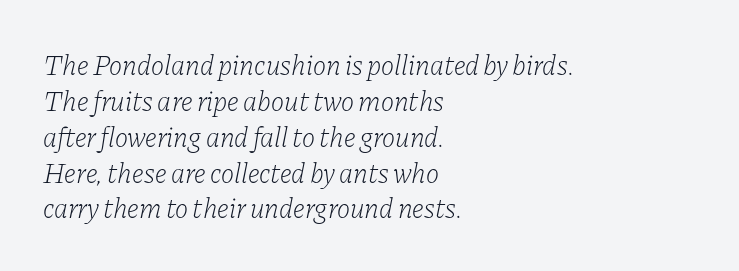
{"serif": "yes", "italic": "yes", "lean": "right", "slant_degrees": 11, "bold": "no", "weight": "light", "width": "normal", "stroke_contrast": "low", "x_height": "medium", "monospaced": "no", "underline": "no", "align": "left", "line_spacing": "normal", "line_spacing_ratio": 1.28, "letter_spacing": "normal", "letter_spacing_em": 0.0, "glyph_px": 28}
